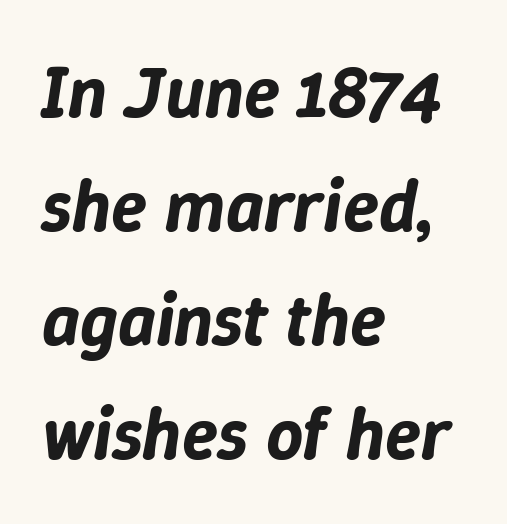
This rendering leaves character spacing at its baseline value. The space beneath each line is pristine and unruled. Designer's note — italics engaged. The setting favours the left margin, as ordinary paragraphs usually do.
